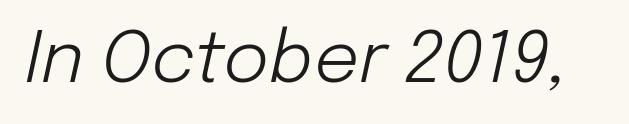
The image shows 71 px light type, italic (leaning right); set normal letter spacing, not underlined; low stroke contrast and a medium x-height.
